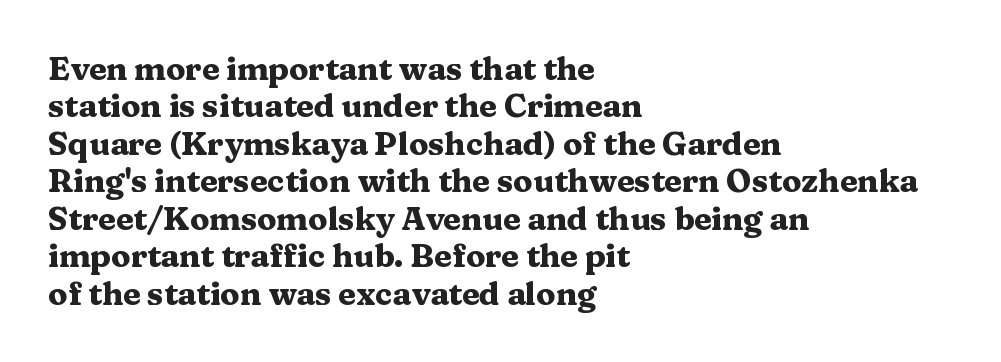
Q: Is the text bold? A: Yes.
Q: Is the text italic (slanted)? A: No, it is upright.
Q: Is the typeface a serif or a sans-serif typeface? A: Serif.
Q: Is the text underlined? A: No.
Q: How is the paragraph aligned? A: Left-aligned.
Q: Is the spacing between letters normal or unusually wide? A: Normal.
Q: Width (condensed, normal, or wide)? A: Wide.
Q: Stroke contrast? A: Medium.
Q: x-height? A: Medium.
Q: Monospaced? A: No.
